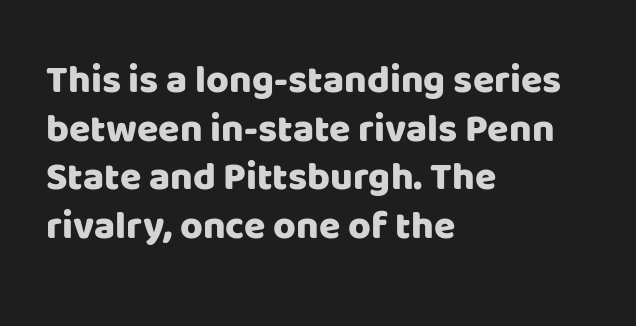
The image shows 39 px sans-serif type, upright; set left-aligned, normal line spacing (1.25x), normal letter spacing, not underlined; low stroke contrast and a large x-height.
